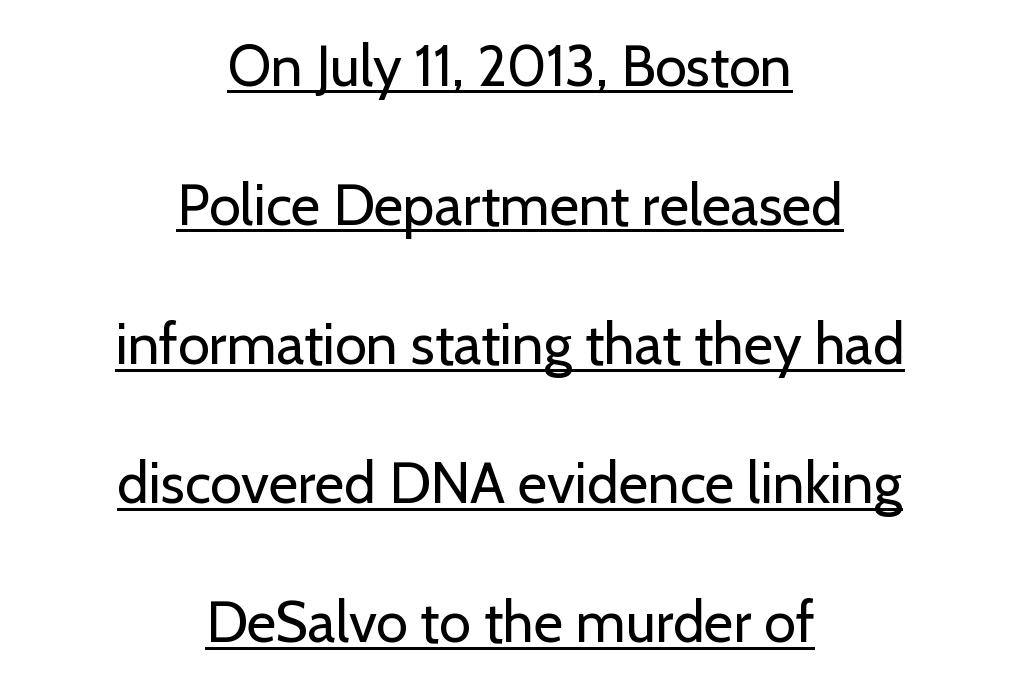
Interline gaps are noticeably wide in this sample. The passage is arranged like a title page — every line centered. Proportional: the letters do not fall into vertical columns. Regarding serifs, this sample does without them. Is the stroke heavy? The answer is a plain regular-or-lighter.
